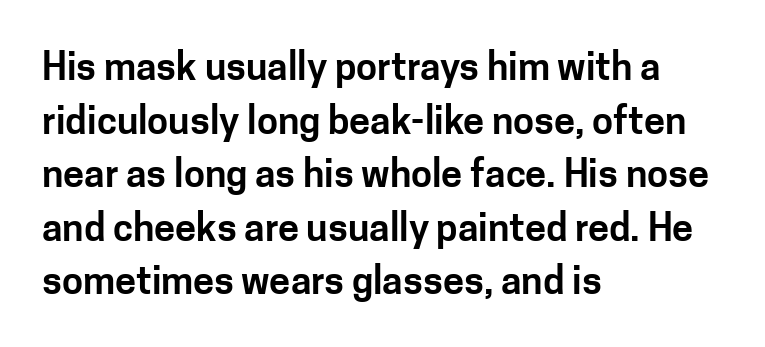
Q: Is the text italic (slanted)? A: No, it is upright.
Q: Is the typeface a serif or a sans-serif typeface? A: Sans-serif.
Q: Is the text underlined? A: No.
Q: How is the paragraph aligned? A: Left-aligned.
Q: Is the spacing between letters normal or unusually wide? A: Normal.
Q: Is the spacing between lines tight, normal or loose? A: Normal.
Q: Width (condensed, normal, or wide)? A: Normal.
Q: Stroke contrast? A: Low.
Q: x-height? A: Medium.
Q: Monospaced? A: No.
